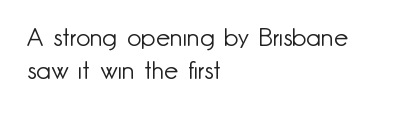
The image shows 25 px text type, upright; set left-aligned, normal line spacing (1.34x), normal letter spacing, not underlined.
